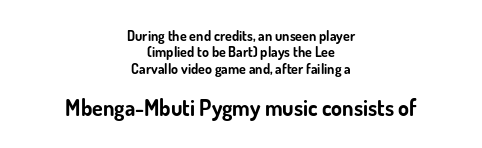
Q: Is the text bold? A: Yes.
Q: Is the text italic (slanted)? A: No, it is upright.
Q: Is the text underlined? A: No.
Q: How is the paragraph aligned? A: Centered.
Q: Is the spacing between letters normal or unusually wide? A: Normal.
Q: Which block of text is set in a larger size, the first (top) or the second (bottom)? A: The second (bottom) one.
